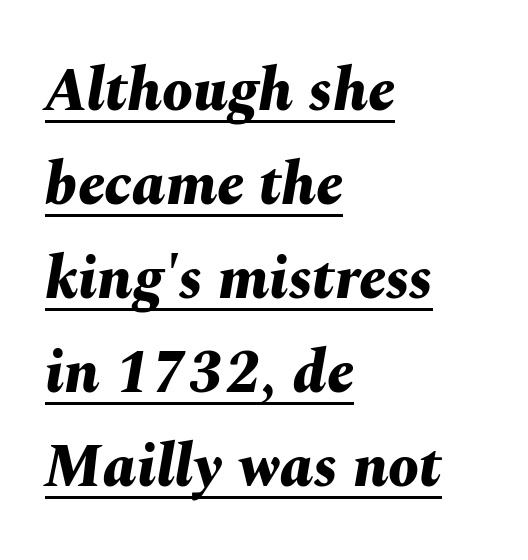
Q: Is the text bold? A: Yes.
Q: Is the text italic (slanted)? A: Yes, it leans right by about 10 degrees.
Q: Is the text underlined? A: Yes.
Q: How is the paragraph aligned? A: Left-aligned.
Q: Is the spacing between letters normal or unusually wide? A: Normal.
Q: Is the spacing between lines tight, normal or loose? A: Normal.
Q: Width (condensed, normal, or wide)? A: Normal.
Q: Stroke contrast? A: Medium.
Q: x-height? A: Medium.
Q: Monospaced? A: No.
